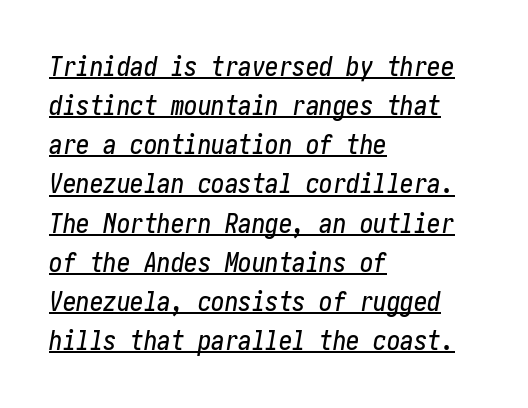
The paragraph shown leans on its left margin. The words here are underlined. How are the letters spaced? Ordinarily, with no added tracking. You can tell it's italic because the verticals aren't actually vertical. The passage shown stacks its lines at a standard gap.
